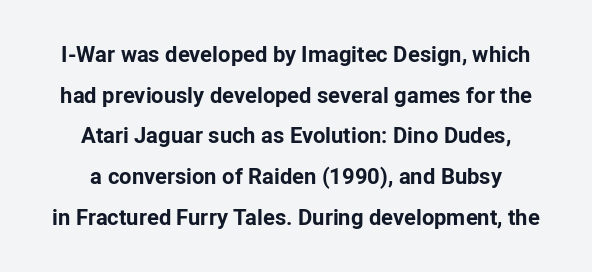
The image shows 22 px bold type, upright; set centered, line spacing 1.85x, normal letter spacing, not underlined.
